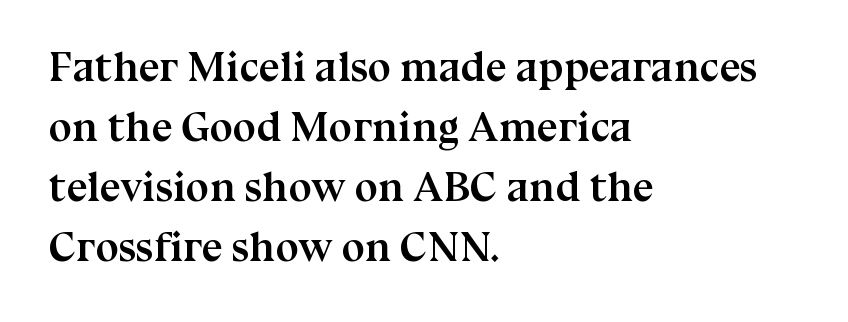
One-word summary of the alignment: left. Typographically, this falls in the serif category. Is there much room between lines? A standard amount, neither cramped nor airy. The letters advance in unequal steps, a hallmark of proportional type. The words here are not underlined. Quick note: not italic, upright.
